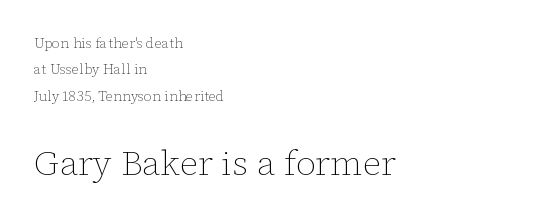
The image shows 35 px thin type, upright; set left-aligned, line spacing 1.88x, normal letter spacing, not underlined; the second (bottom) block is 2.5x larger; low stroke contrast and a medium x-height.
